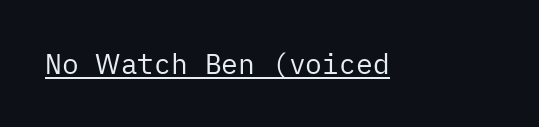
{"serif": "no", "italic": "no", "bold": "no", "weight": "regular", "width": "normal", "stroke_contrast": "low", "x_height": "medium", "underline": "yes", "letter_spacing": "normal", "letter_spacing_em": 0.0, "glyph_px": 28}
